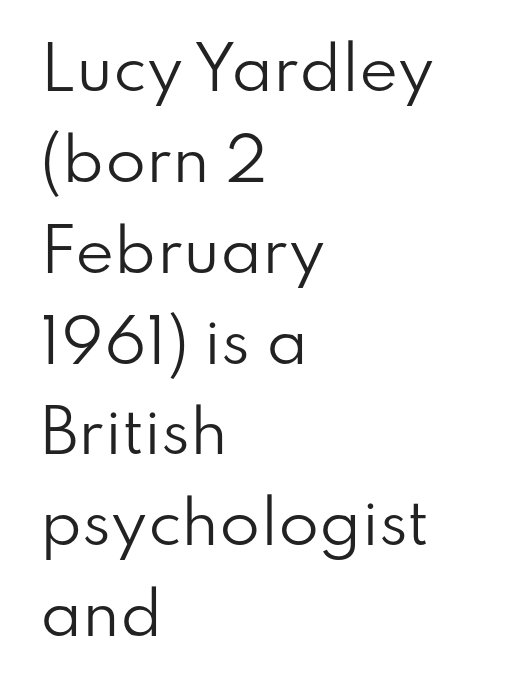
{"serif": "no", "italic": "no", "bold": "no", "weight": "regular", "width": "normal", "stroke_contrast": "low", "x_height": "small", "monospaced": "no", "underline": "no", "align": "left", "line_spacing": "normal", "line_spacing_ratio": 1.54, "letter_spacing": "normal", "letter_spacing_em": 0.0, "glyph_px": 59}
